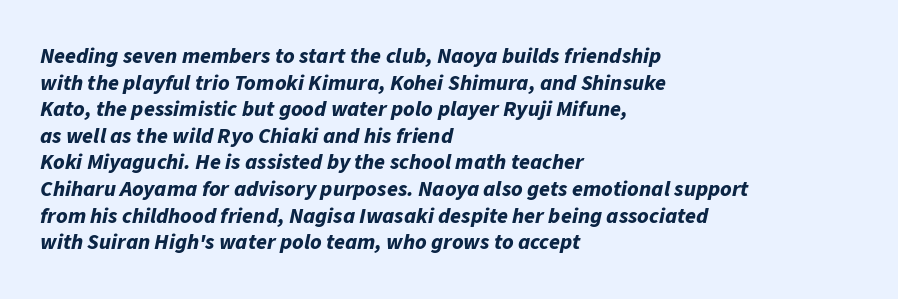
Q: Is the text bold? A: Yes.
Q: Is the text italic (slanted)? A: Yes, it leans right by about 11 degrees.
Q: Is the text underlined? A: No.
Q: How is the paragraph aligned? A: Left-aligned.
Q: Is the spacing between letters normal or unusually wide? A: Normal.
